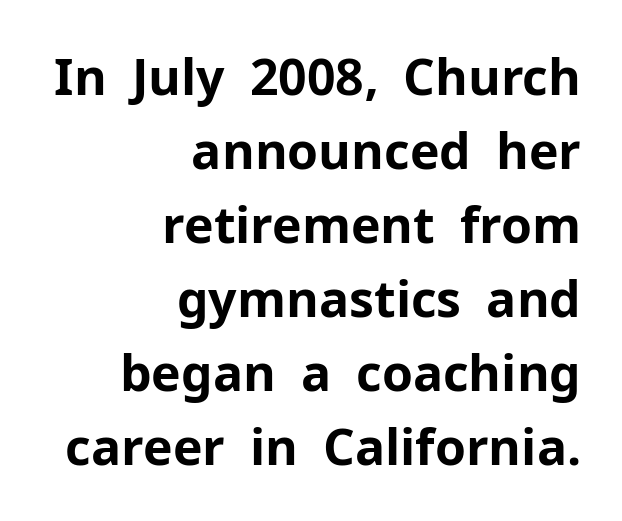
{"serif": "no", "italic": "no", "bold": "yes", "weight": "bold", "width": "normal", "stroke_contrast": "low", "x_height": "medium", "monospaced": "no", "underline": "no", "align": "right", "line_spacing": "normal", "line_spacing_ratio": 1.48, "letter_spacing": "normal", "letter_spacing_em": 0.0, "glyph_px": 50}
